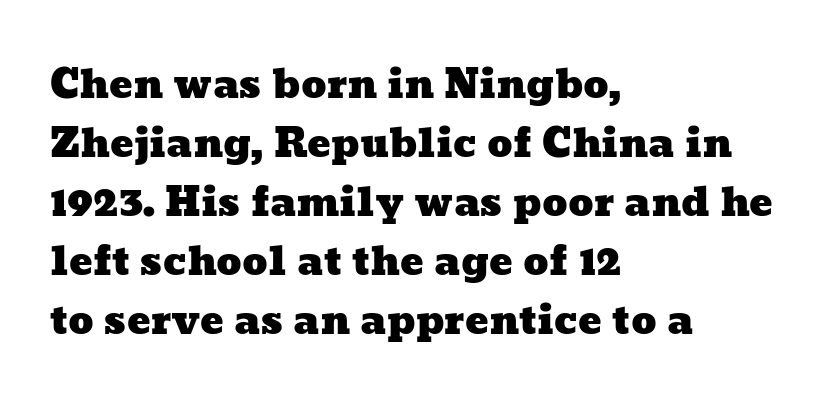
{"width": "wide", "stroke_contrast": "low", "x_height": "medium", "monospaced": "no", "underline": "no", "align": "left", "line_spacing": "normal", "line_spacing_ratio": 1.51, "letter_spacing": "normal", "letter_spacing_em": 0.0, "glyph_px": 39}
